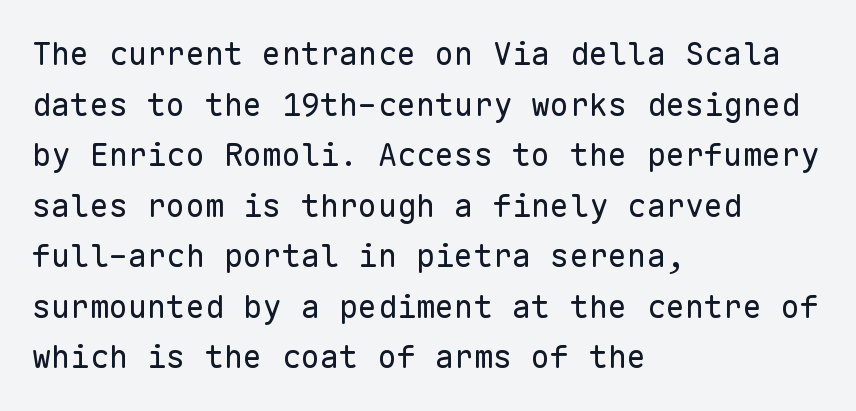
The image shows 32 px regular-weight sans-serif type, upright, monospaced; set left-aligned, normal line spacing (1.58x), normal letter spacing, not underlined; low stroke contrast and a medium x-height.
